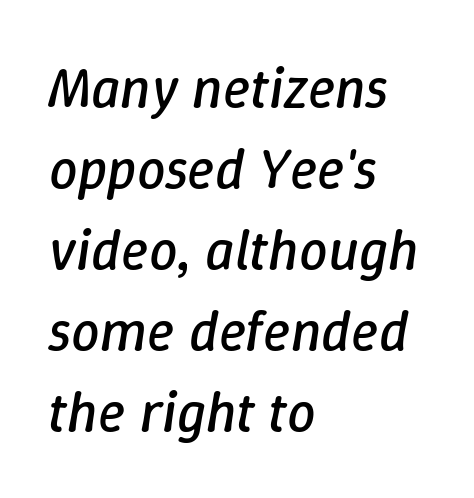
Line beginnings align vertically; line endings do not. Each new line begins a customary step beneath the previous one. Looks like regular typesetting: each glyph gets only the width it needs. Italic? Definitely — the glyphs are oblique. Standard letterfit; no display-style spreading of the glyphs. Vertical stems look standard width or narrower in stroke.
